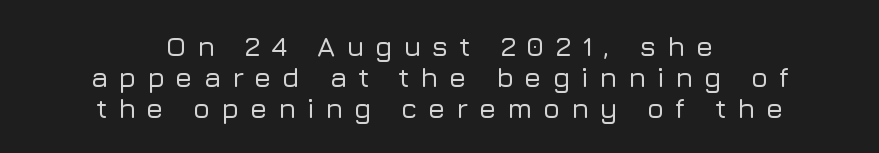
Q: Is the text italic (slanted)? A: No, it is upright.
Q: Is the typeface a serif or a sans-serif typeface? A: Sans-serif.
Q: Is the text underlined? A: No.
Q: How is the paragraph aligned? A: Centered.
Q: Is the spacing between letters normal or unusually wide? A: Unusually wide.
Q: Is the spacing between lines tight, normal or loose? A: Tight.
Q: Width (condensed, normal, or wide)? A: Normal.
Q: Stroke contrast? A: Low.
Q: x-height? A: Medium.
Q: Monospaced? A: No.
